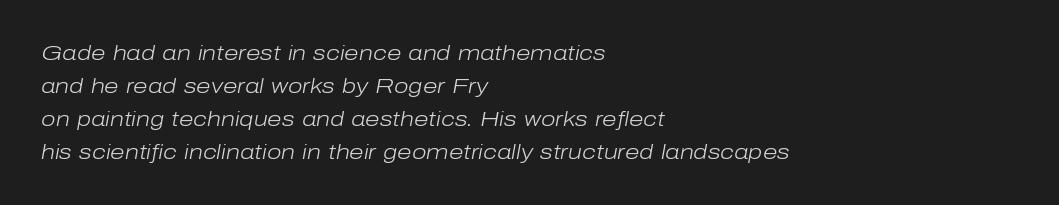
Baseline-to-baseline distance is the conventional proportion of letter height. The horizontal fit of the characters is conventional and even. Each row of text sits above clean, open space. The rendering anchors every line to the left-hand side.
